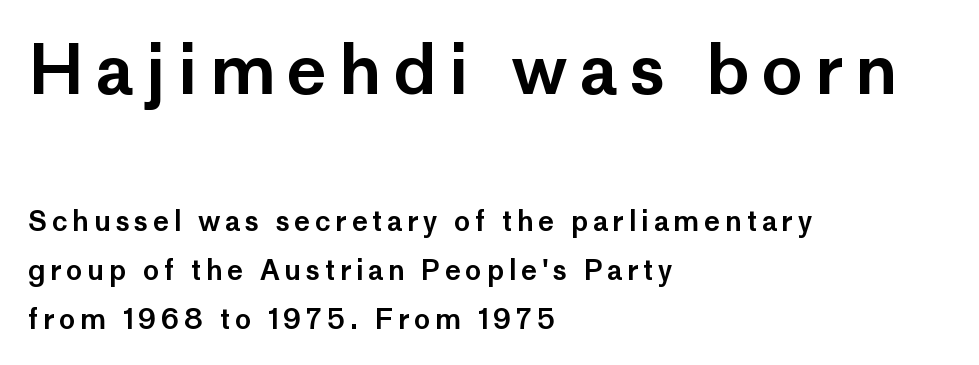
The image shows 68 px sans-serif type, upright; set left-aligned, line spacing 1.81x, not underlined; the first (top) block is 2.52x larger; low stroke contrast and a medium x-height.
